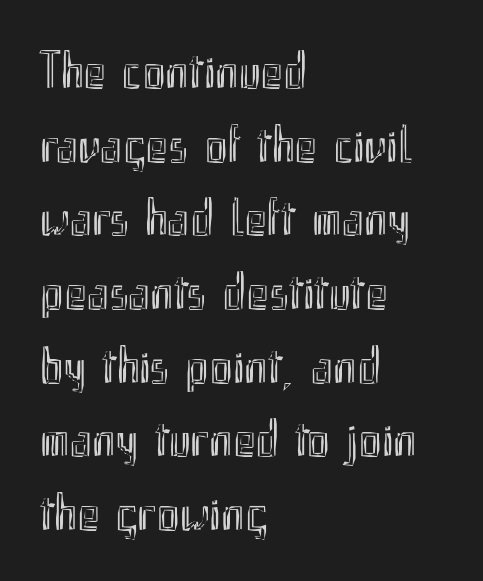
Caption: standard tracking, unaltered. How would I describe the line gaps? Plain and ordinary. This is roman type, the default non-slanted kind. Just letters on the line, the space beneath them empty. Spacing verdict: proportional, widths tailored to each character.
